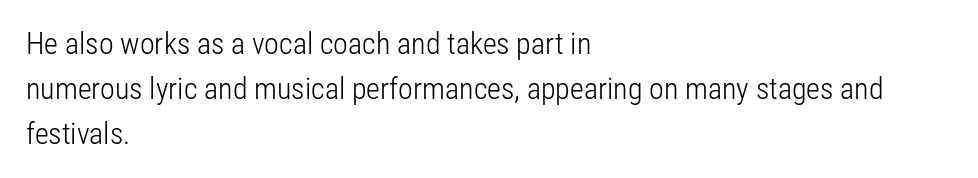
Standard letterfit; no display-style spreading of the glyphs. Caption: face not bold, strokes unweighted. Quick note: interline space is typical. Note the varied advance widths — an 'i' is clearly narrower than an 'm'.
